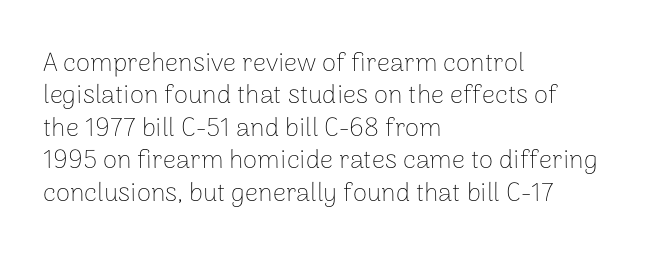
Q: Is the text bold? A: No.
Q: Is the text italic (slanted)? A: No, it is upright.
Q: Is the text underlined? A: No.
Q: How is the paragraph aligned? A: Left-aligned.
Q: Is the spacing between letters normal or unusually wide? A: Normal.
Q: Is the spacing between lines tight, normal or loose? A: Normal.
